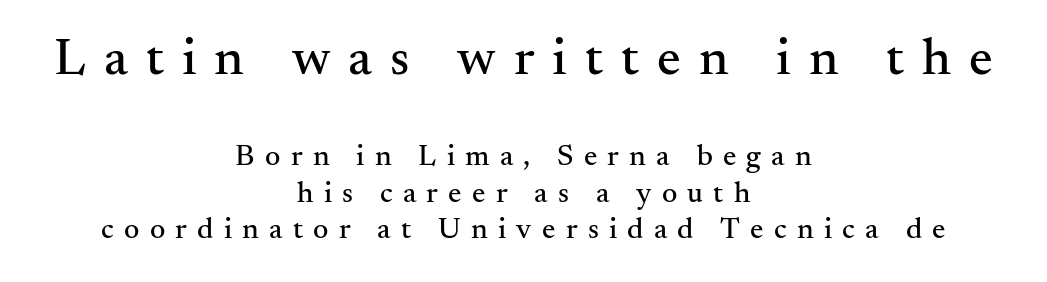
The image shows 53 px serif type, upright; set centered, line spacing 1.22x, unusually wide letter spacing (+0.34 em), not underlined; the first (top) block is 1.77x larger; medium stroke contrast and a small x-height.
